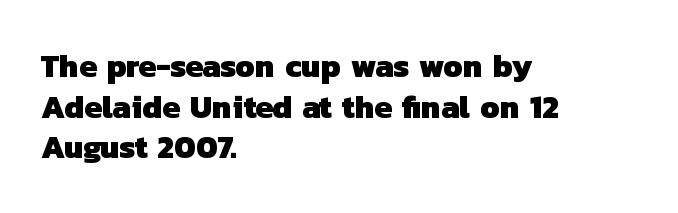
The image shows 32 px heavy sans-serif type; set left-aligned, normal line spacing (1.27x), normal letter spacing, not underlined; low stroke contrast and a medium x-height.
